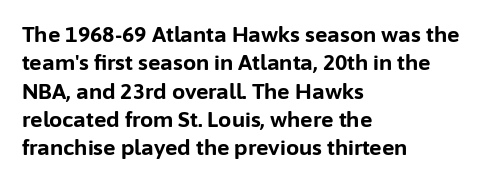
The image shows 21 px bold type, upright; set left-aligned, normal line spacing (1.35x), normal letter spacing, not underlined.
